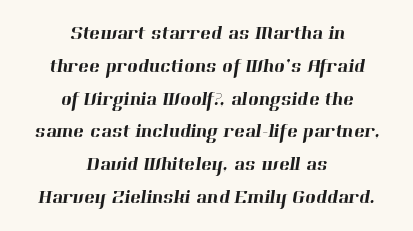
The image shows 20 px text type; set centered, normal line spacing (1.64x), normal letter spacing, not underlined.
